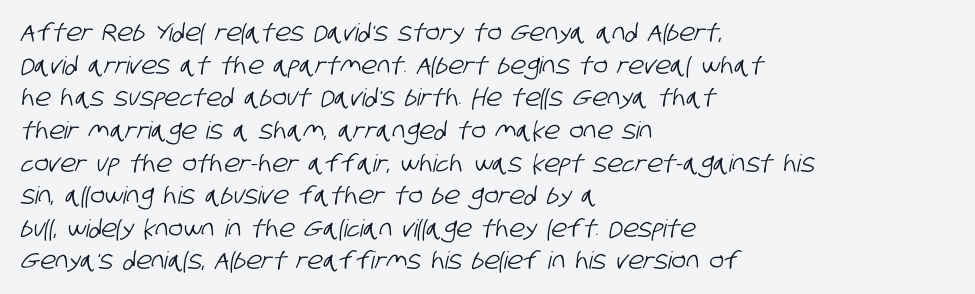
The text block is weighted toward the left margin, trailing off unevenly rightward. Tracking here is standard; glyphs follow each other at the usual distance. Vertically, the passage feels balanced, rows spaced as you'd expect. Type without underlining.
